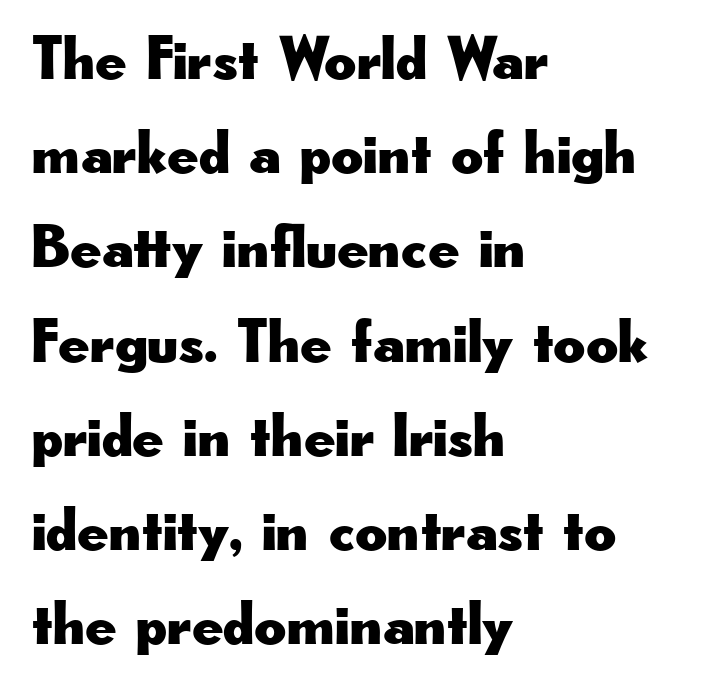
Q: Is the text italic (slanted)? A: No, it is upright.
Q: Is the typeface a serif or a sans-serif typeface? A: Sans-serif.
Q: Is the text underlined? A: No.
Q: How is the paragraph aligned? A: Left-aligned.
Q: Is the spacing between letters normal or unusually wide? A: Normal.
Q: Is the spacing between lines tight, normal or loose? A: Normal.
Q: Width (condensed, normal, or wide)? A: Wide.
Q: Stroke contrast? A: Low.
Q: x-height? A: Small.
Q: Monospaced? A: No.
